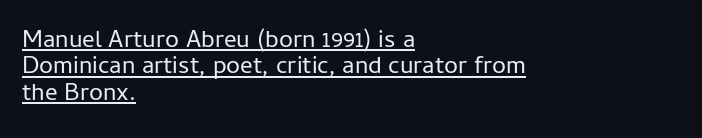
Q: Is the text bold? A: No.
Q: Is the text italic (slanted)? A: No, it is upright.
Q: Is the text underlined? A: Yes.
Q: How is the paragraph aligned? A: Left-aligned.
Q: Is the spacing between letters normal or unusually wide? A: Normal.
Q: Is the spacing between lines tight, normal or loose? A: Tight.
